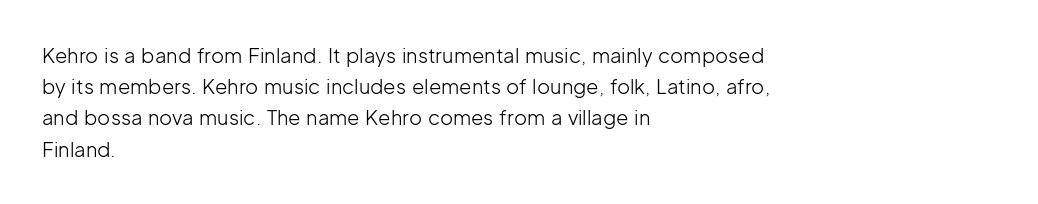
Between one letter and the next there's only the usual sliver of space. Letters rest on an invisible, unmarked baseline. Does the copy run flush right? No — it runs flush left. Nothing heavy about these letters — not bold at all.
